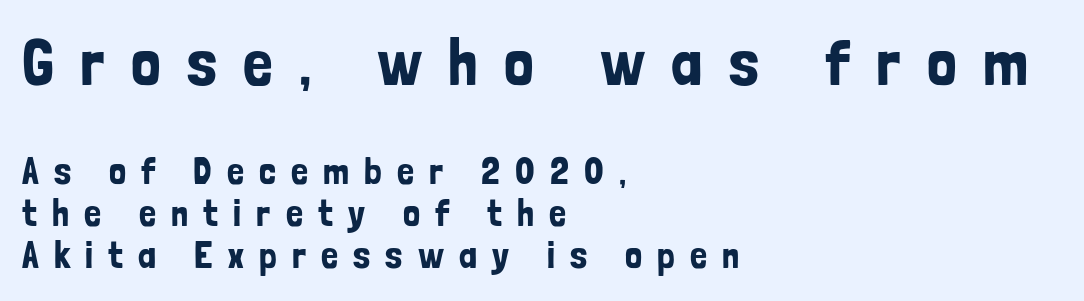
Baseline-to-baseline distance is barely more than the letter height. The letters advance in unequal steps, a hallmark of proportional type. This sample uses expanded letter spacing, leaving extra air between glyphs. Between these two stacked blocks, the higher one wins on size. The ragged edge is on the right, which tells us the setting is flush left.
